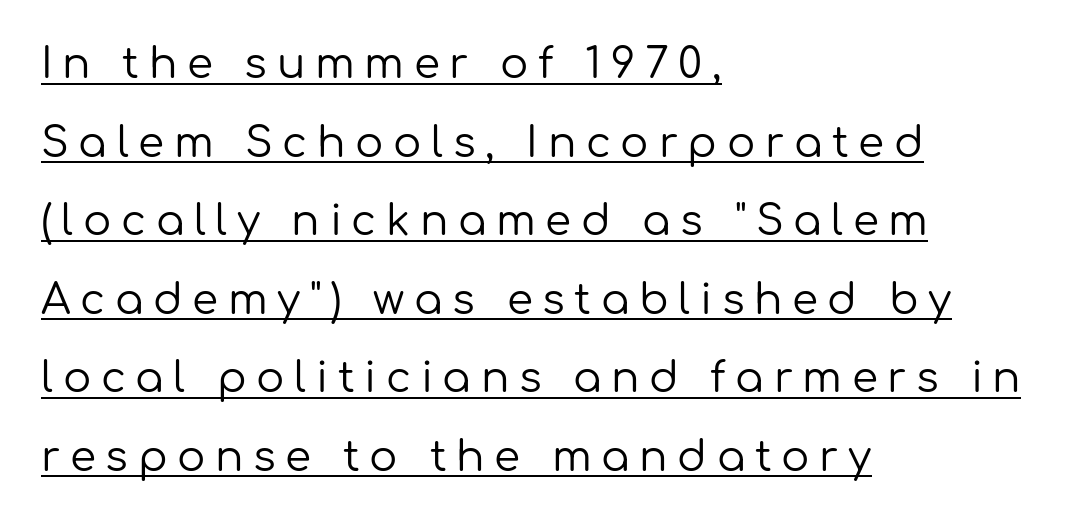
{"serif": "no", "italic": "no", "bold": "no", "weight": "regular", "width": "normal", "stroke_contrast": "low", "x_height": "medium", "monospaced": "no", "underline": "yes", "align": "left", "line_spacing_ratio": 1.87, "letter_spacing": "wide", "letter_spacing_em": 0.23, "glyph_px": 42}
